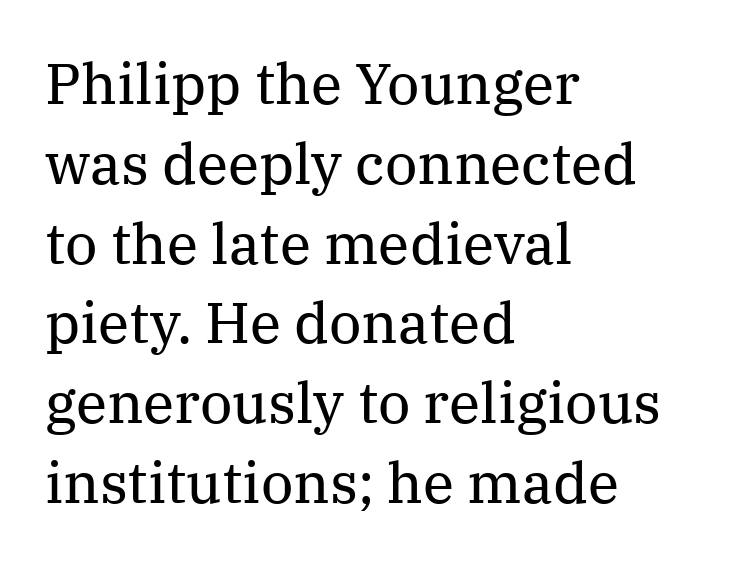
Q: Is the text bold? A: No.
Q: Is the text italic (slanted)? A: No, it is upright.
Q: Is the typeface a serif or a sans-serif typeface? A: Serif.
Q: Is the text underlined? A: No.
Q: How is the paragraph aligned? A: Left-aligned.
Q: Is the spacing between letters normal or unusually wide? A: Normal.
Q: Is the spacing between lines tight, normal or loose? A: Normal.
Q: Width (condensed, normal, or wide)? A: Normal.
Q: Stroke contrast? A: Medium.
Q: x-height? A: Medium.
Q: Monospaced? A: No.
